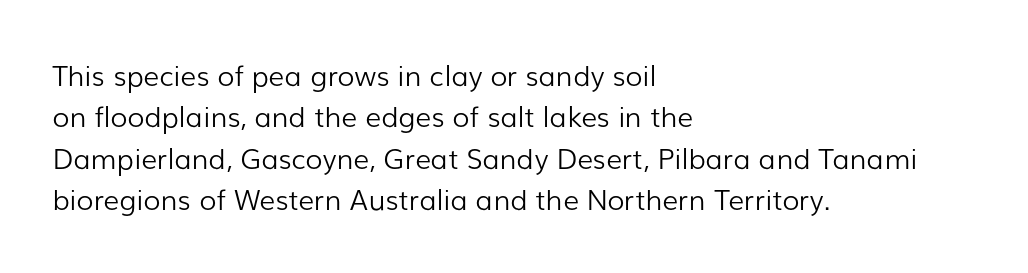
The image shows 28 px light sans-serif type, upright; set left-aligned, normal line spacing (1.48x), normal letter spacing, not underlined; low stroke contrast and a medium x-height.
